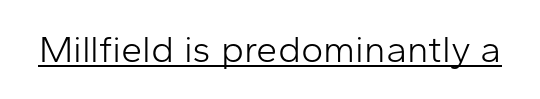
The image shows 38 px light sans-serif type, upright; set normal letter spacing, underlined; low stroke contrast and a medium x-height.
